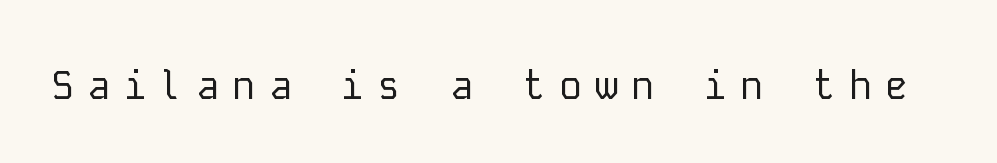
This sample has the even, mechanical cadence of fixed-width lettering. Someone cranked the tracking dial way up on this one. The type sits square on the baseline with zero lean. Nope, no serifs anywhere on these letters.
